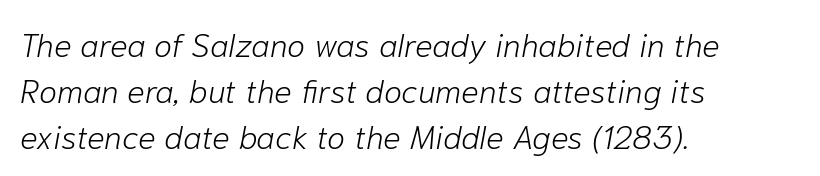
Teacher's note: observe the even left margin — that is flush-left alignment. Vertical stems look standard width or narrower in stroke. Tracking here is standard; glyphs follow each other at the usual distance. You could not count columns in this text — the font is proportionally spaced. Underlining? Definitely not there.
